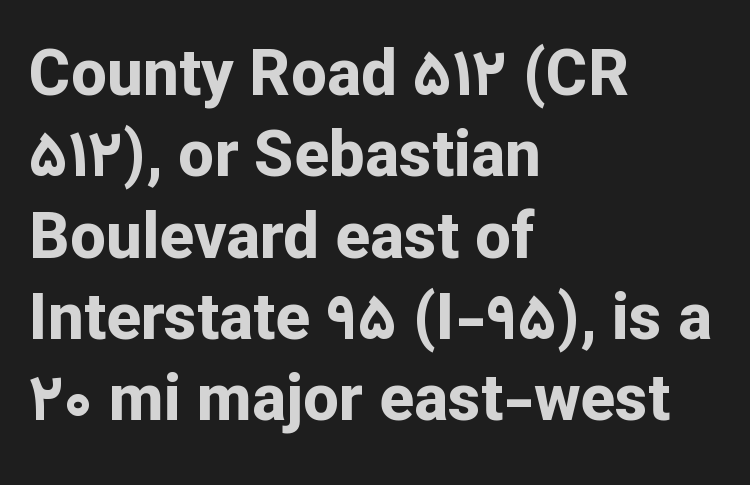
Q: Is the text bold? A: Yes.
Q: Is the text italic (slanted)? A: No, it is upright.
Q: Is the typeface a serif or a sans-serif typeface? A: Sans-serif.
Q: Is the text underlined? A: No.
Q: How is the paragraph aligned? A: Left-aligned.
Q: Is the spacing between letters normal or unusually wide? A: Normal.
Q: Is the spacing between lines tight, normal or loose? A: Normal.
Q: Width (condensed, normal, or wide)? A: Normal.
Q: Stroke contrast? A: Low.
Q: x-height? A: Medium.
Q: Monospaced? A: No.
